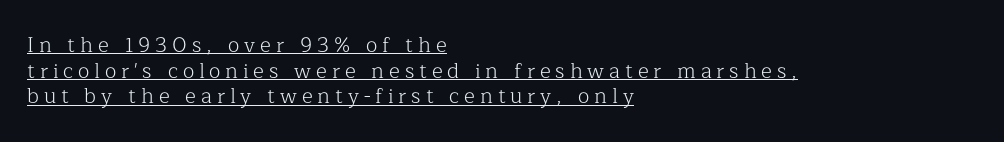
The image shows 21 px text type, upright; set left-aligned, line spacing 1.22x, unusually wide letter spacing (+0.23 em), underlined.
